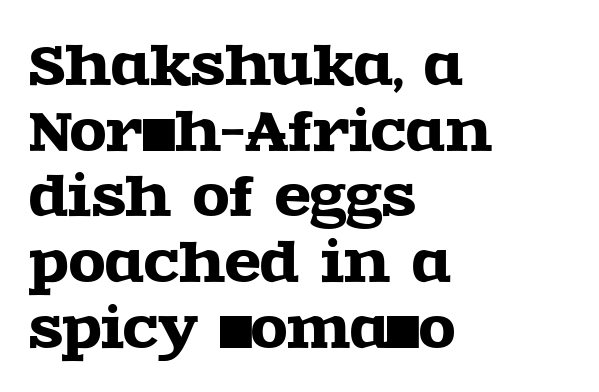
The image shows 53 px wide serif type, upright; set left-aligned, line spacing 1.24x, normal letter spacing, not underlined; a large x-height.
